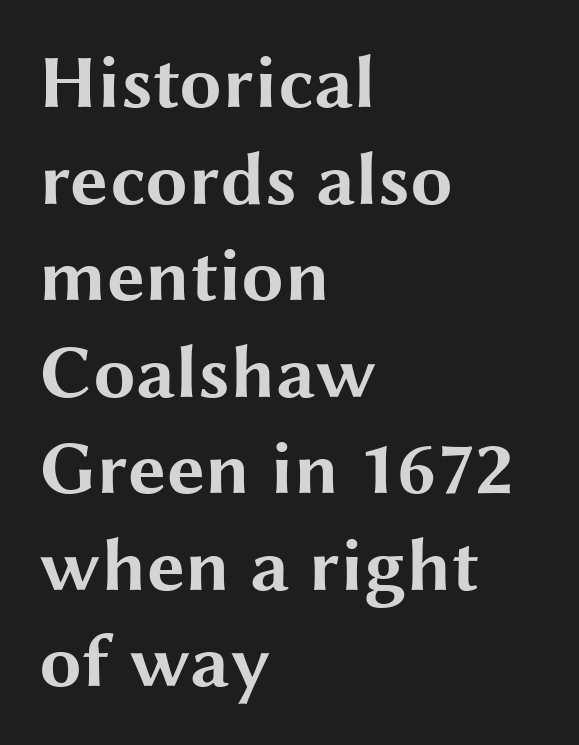
{"serif": "no", "italic": "no", "bold": "yes", "weight": "bold", "width": "wide", "stroke_contrast": "medium", "x_height": "medium", "monospaced": "no", "underline": "no", "align": "left", "line_spacing": "normal", "line_spacing_ratio": 1.27, "letter_spacing": "normal", "letter_spacing_em": 0.0, "glyph_px": 76}
